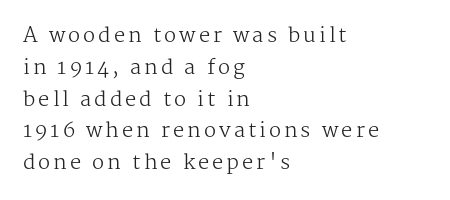
The lines are quadded left. The font's upright variant was chosen for this text. Each new line begins a customary step beneath the previous one. Type without underlining. Each stroke keeps to a modest, everyday thickness or less.
